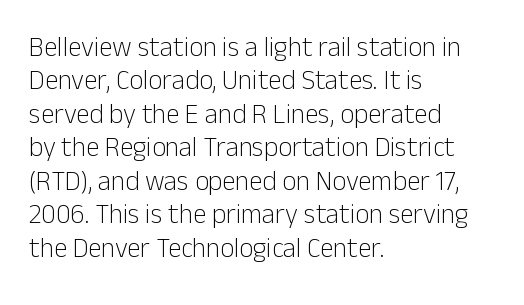
The image shows 27 px text type, upright; set left-aligned, line spacing 1.24x, normal letter spacing, not underlined.
